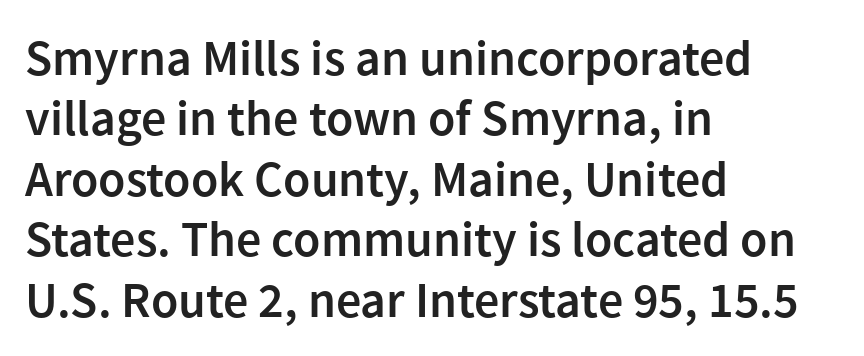
Note the varied advance widths — an 'i' is clearly narrower than an 'm'. Type without underlining. The type sits square on the baseline with zero lean. Compared with an ordinary text face, these strokes are moderately heavier — a semibold.
